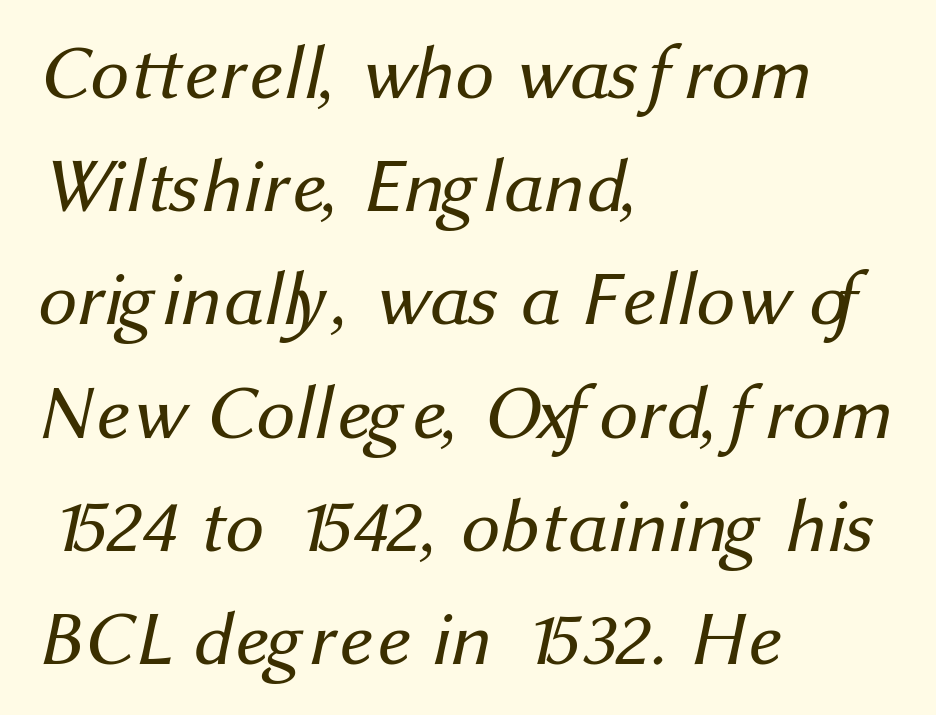
{"serif": "no", "bold": "no", "weight": "regular", "width": "normal", "stroke_contrast": "medium", "x_height": "medium", "monospaced": "no", "underline": "no", "align": "left", "line_spacing": "normal", "line_spacing_ratio": 1.47, "letter_spacing": "normal", "letter_spacing_em": 0.0, "glyph_px": 77}
